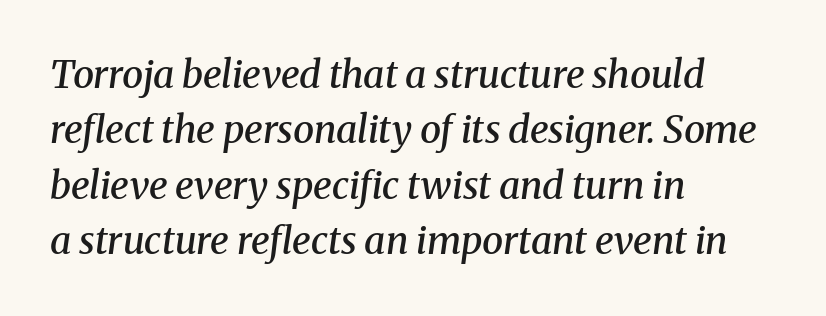
Slightly chunky letters — semibold, I'd say, not full bold. The passage shown is typed in a proportional face where columns would drift. If you drew a line through each stem, it would be angled. Check the space under the baseline: it is left empty. Visually the block forms a straight wall on the left and a jagged coastline on the right. Stroke terminals: seriffed.
